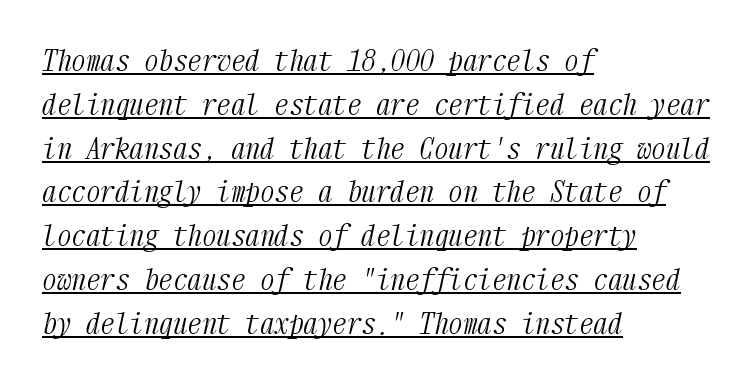
Q: Is the text bold? A: No.
Q: Is the text italic (slanted)? A: Yes, it leans right by about 12 degrees.
Q: Is the typeface a serif or a sans-serif typeface? A: Serif.
Q: Is the text underlined? A: Yes.
Q: How is the paragraph aligned? A: Left-aligned.
Q: Is the spacing between letters normal or unusually wide? A: Normal.
Q: Is the spacing between lines tight, normal or loose? A: Normal.
Q: Width (condensed, normal, or wide)? A: Condensed.
Q: Stroke contrast? A: Medium.
Q: x-height? A: Medium.
Q: Monospaced? A: Yes.
